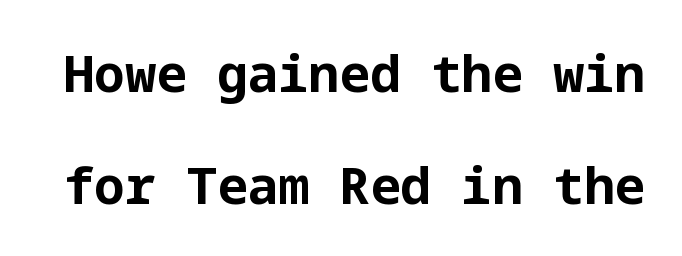
The image shows 51 px bold sans-serif type, upright; set loose line spacing (2.19x), normal letter spacing, not underlined; low stroke contrast and a medium x-height.
